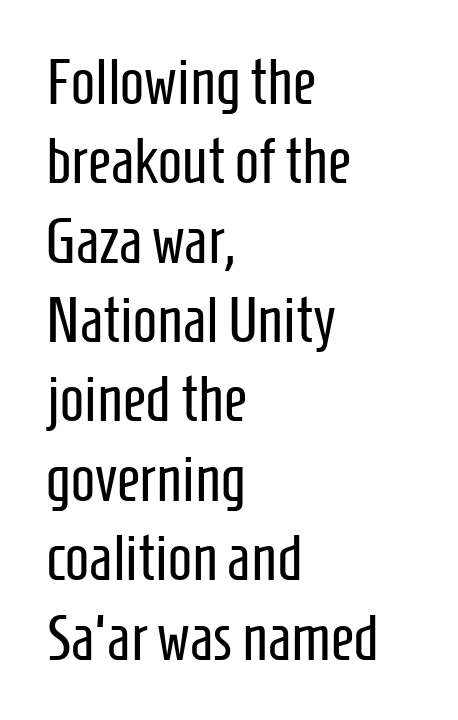
Q: Is the text bold? A: No.
Q: Is the text italic (slanted)? A: No, it is upright.
Q: Is the typeface a serif or a sans-serif typeface? A: Sans-serif.
Q: Is the text underlined? A: No.
Q: How is the paragraph aligned? A: Left-aligned.
Q: Is the spacing between letters normal or unusually wide? A: Normal.
Q: Width (condensed, normal, or wide)? A: Condensed.
Q: Stroke contrast? A: Low.
Q: x-height? A: Medium.
Q: Monospaced? A: No.
